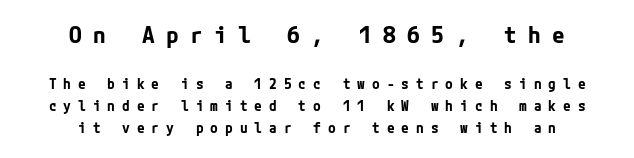
A typesetter would call this leading conventional body-copy spacing. Just letters on the line, the space beneath them empty. Caption: upper text group enlarged, lower text group reduced. The axis of the letterforms is exactly vertical.
